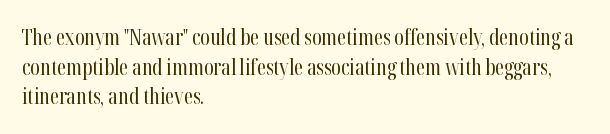
The image shows 21 px text type, upright; set left-aligned, normal line spacing (1.41x), normal letter spacing, not underlined.
